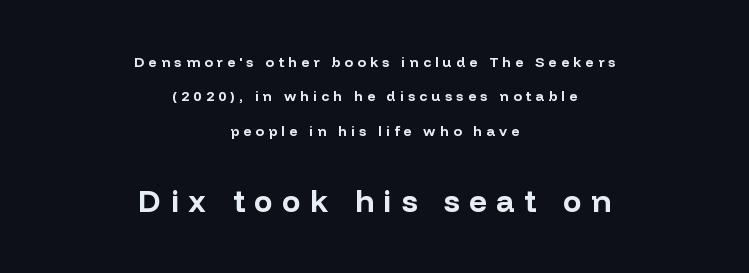
A sans-serif font was chosen for this passage. How heavy is the stroke? Heavy — this is a bold. Designer's note — italics off, roman on. Each new line begins a long way beneath the previous one. Typesetter's note — lower block bumped up in size, upper block left smaller. Varying glyph widths throughout — classic text-font behaviour.
